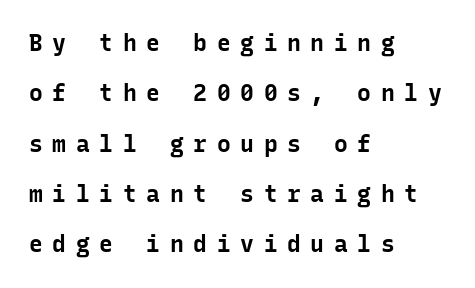
The image shows 23 px bold type, upright; set left-aligned, loose line spacing (2.19x), unusually wide letter spacing (+0.42 em), not underlined.
